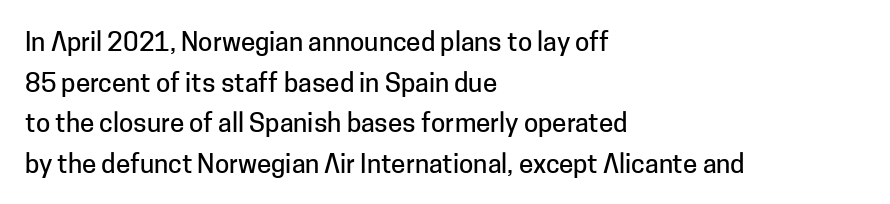
The image shows 26 px text type, upright; set left-aligned, normal line spacing (1.56x), normal letter spacing, not underlined.
